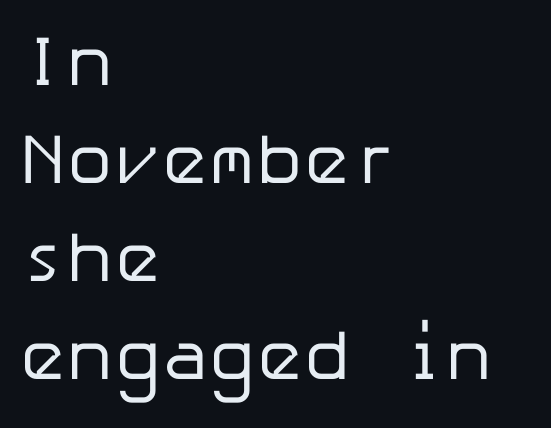
The foot of each line stays bare and open. This rendering uses left alignment, leaving the right contour irregular. Vertical stems look standard width or narrower in stroke. Spacing between characters is what you'd get straight out of the box. I'd call this a sans setting — the letters go barefoot. The font's upright variant was chosen for this text.
